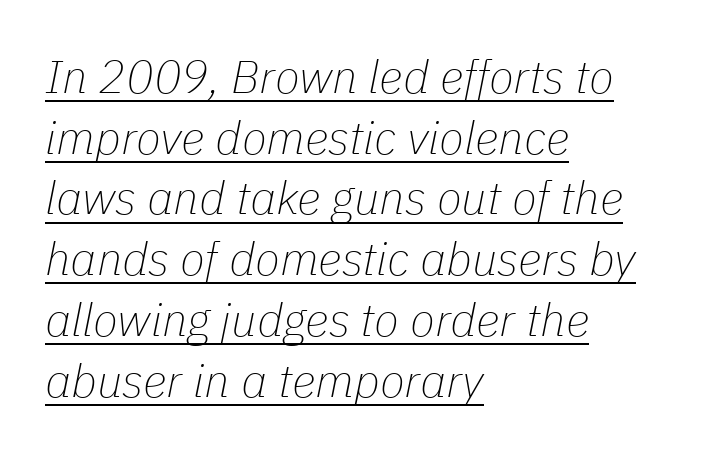
{"italic": "yes", "lean": "right", "slant_degrees": 11, "bold": "no", "weight": "thin", "width": "normal", "stroke_contrast": "low", "x_height": "medium", "monospaced": "no", "underline": "yes", "align": "left", "line_spacing": "normal", "line_spacing_ratio": 1.32, "letter_spacing": "normal", "letter_spacing_em": 0.0, "glyph_px": 46}
